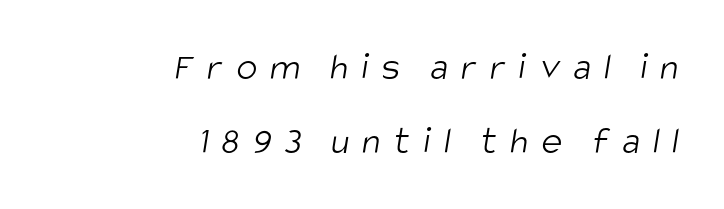
{"serif": "no", "bold": "no", "weight": "light", "width": "condensed", "stroke_contrast": "low", "x_height": "large", "monospaced": "no", "underline": "no", "align": "right", "line_spacing": "loose", "line_spacing_ratio": 1.91, "letter_spacing": "wide", "letter_spacing_em": 0.34, "glyph_px": 39}
